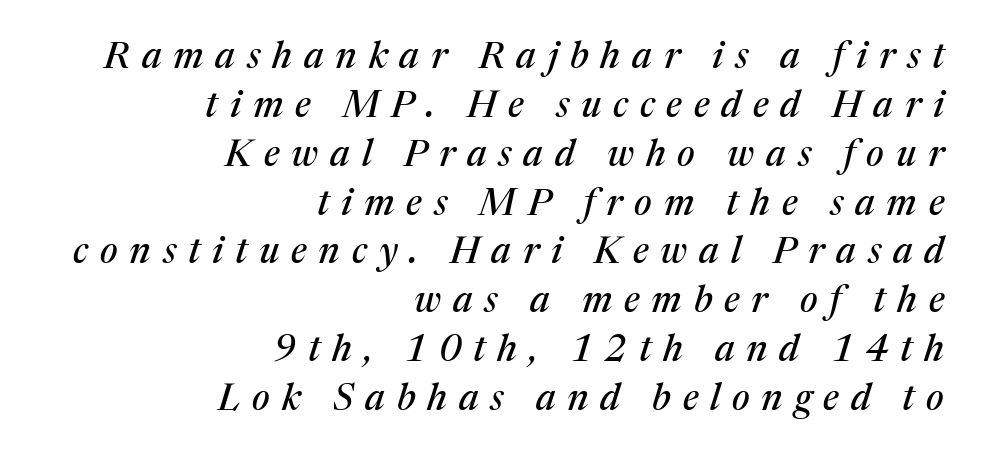
Q: Is the text italic (slanted)? A: Yes, it leans right by about 17 degrees.
Q: Is the typeface a serif or a sans-serif typeface? A: Serif.
Q: Is the text underlined? A: No.
Q: How is the paragraph aligned? A: Right-aligned.
Q: Is the spacing between letters normal or unusually wide? A: Unusually wide.
Q: Is the spacing between lines tight, normal or loose? A: Normal.
Q: Width (condensed, normal, or wide)? A: Normal.
Q: Stroke contrast? A: Medium.
Q: x-height? A: Medium.
Q: Monospaced? A: No.
